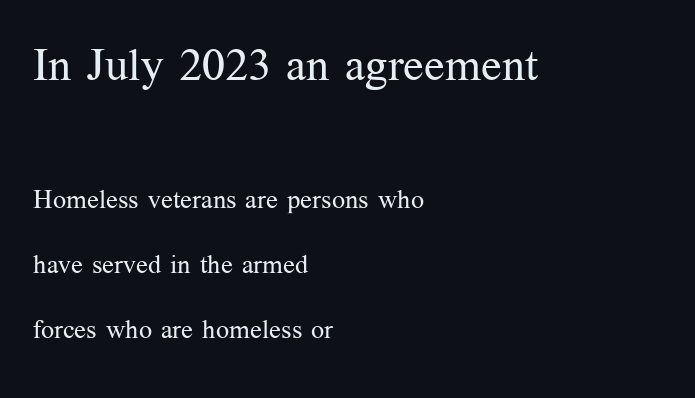
Q: Is the text bold? A: No.
Q: Is the text italic (slanted)? A: No, it is upright.
Q: Is the typeface a serif or a sans-serif typeface? A: Serif.
Q: Is the text underlined? A: No.
Q: How is the paragraph aligned? A: Left-aligned.
Q: Is the spacing between letters normal or unusually wide? A: Normal.
Q: Is the spacing between lines tight, normal or loose? A: Loose.
Q: Which block of text is set in a larger size, the first (top) or the second (bottom)? A: The first (top) one.
Q: Width (condensed, normal, or wide)? A: Normal.
Q: Stroke contrast? A: Medium.
Q: x-height? A: Medium.
Q: Monospaced? A: No.
